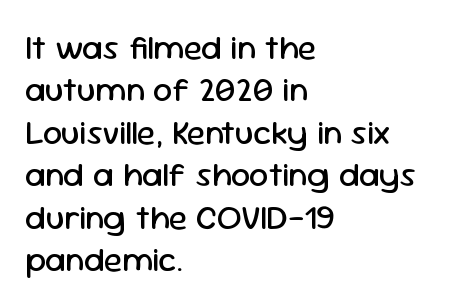
Looks like regular typesetting: each glyph gets only the width it needs. The designer went with a sans here, leaving each stem footless. In CSS terms this would be text-align: left. Check the space under the baseline: it is left empty. The specimen reads as upright at a glance.
